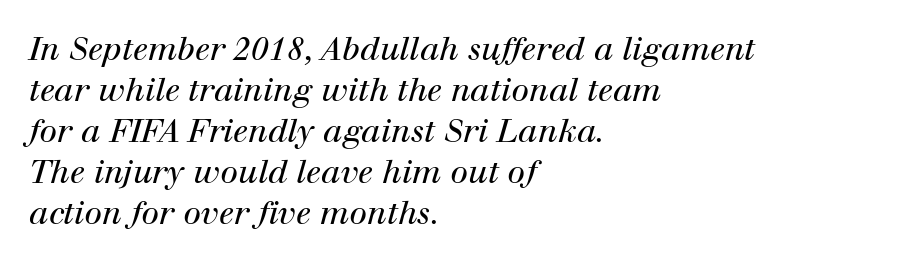
The image shows 32 px regular-weight serif type, italic (leaning right); set left-aligned, normal line spacing (1.28x), normal letter spacing, not underlined; high stroke contrast and a medium x-height.
